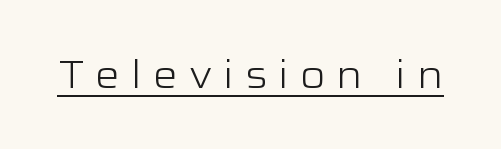
The image shows 39 px light, wide sans-serif type, upright; set unusually wide letter spacing (+0.28 em), underlined; low stroke contrast and a medium x-height.
